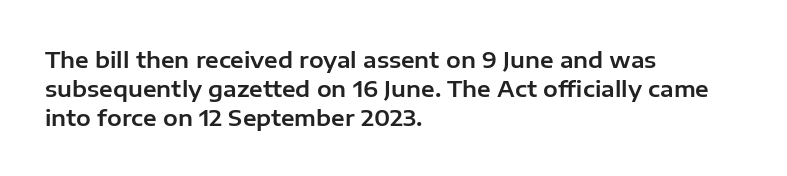
Descender tails drop into unmarked territory. Horizontal alignment here is leftward, the default for most running prose. Does extra space separate the letters? No, they use regular spacing. Upright lettering throughout. Evenly set lines give the paragraph a standard silhouette.
